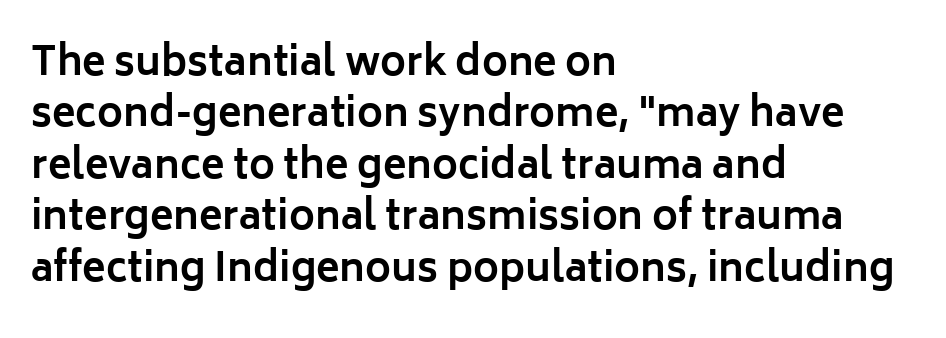
The image shows 39 px bold sans-serif type, upright; set left-aligned, normal line spacing (1.32x), normal letter spacing, not underlined; low stroke contrast and a medium x-height.
